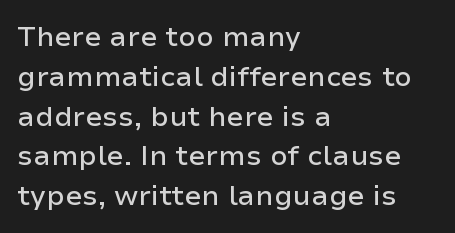
The image shows 28 px sans-serif type, upright; set left-aligned, normal line spacing (1.42x), normal letter spacing, not underlined; low stroke contrast and a medium x-height.
